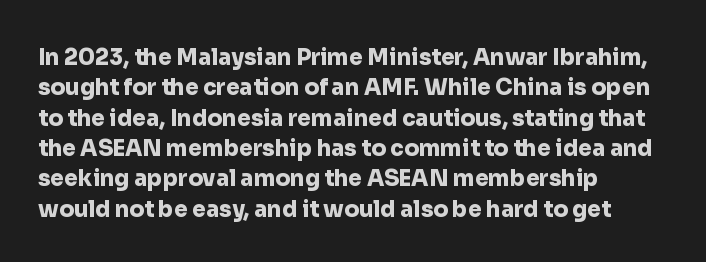
The image shows 22 px bold type, upright; set left-aligned, normal line spacing (1.38x), normal letter spacing, not underlined.
